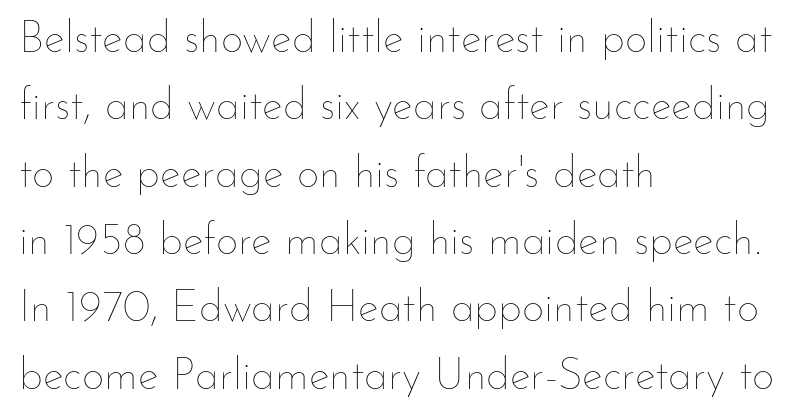
{"italic": "no", "bold": "no", "weight": "thin", "width": "normal", "stroke_contrast": "low", "x_height": "small", "monospaced": "no", "underline": "no", "align": "left", "line_spacing": "normal", "line_spacing_ratio": 1.53, "letter_spacing": "normal", "letter_spacing_em": 0.0, "glyph_px": 44}
